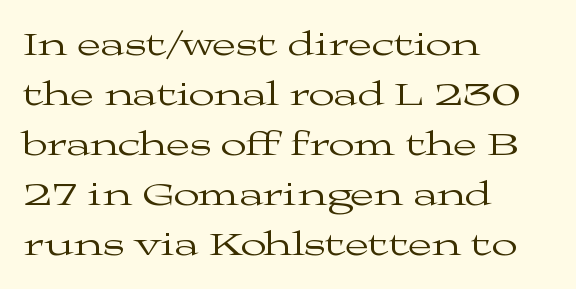
{"serif": "yes", "italic": "no", "bold": "no", "weight": "regular", "width": "wide", "stroke_contrast": "medium", "x_height": "medium", "monospaced": "no", "underline": "no", "align": "left", "line_spacing": "normal", "line_spacing_ratio": 1.47, "letter_spacing": "normal", "letter_spacing_em": 0.0, "glyph_px": 34}
